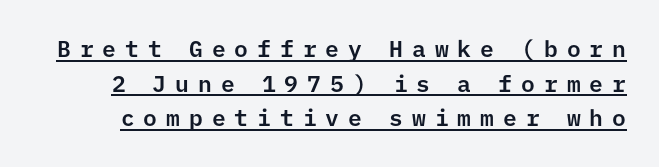
{"italic": "no", "underline": "yes", "line_spacing": "normal", "line_spacing_ratio": 1.51, "letter_spacing": "wide", "letter_spacing_em": 0.39, "glyph_px": 23}
